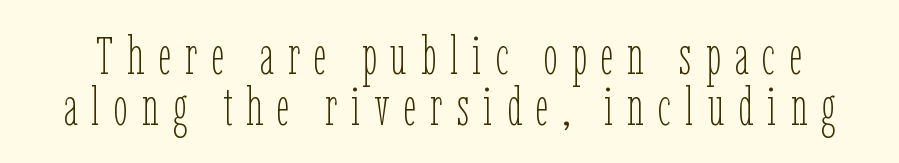
{"italic": "no", "bold": "no", "weight": "thin", "width": "condensed", "stroke_contrast": "low", "x_height": "medium", "monospaced": "no", "underline": "no", "line_spacing": "tight", "line_spacing_ratio": 0.99, "letter_spacing": "wide", "letter_spacing_em": 0.27, "glyph_px": 52}
